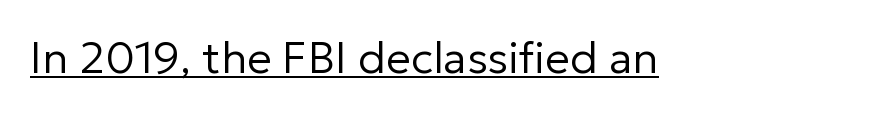
{"serif": "no", "italic": "no", "bold": "no", "weight": "regular", "width": "normal", "stroke_contrast": "low", "x_height": "medium", "monospaced": "no", "underline": "yes", "letter_spacing": "normal", "letter_spacing_em": 0.0, "glyph_px": 44}
